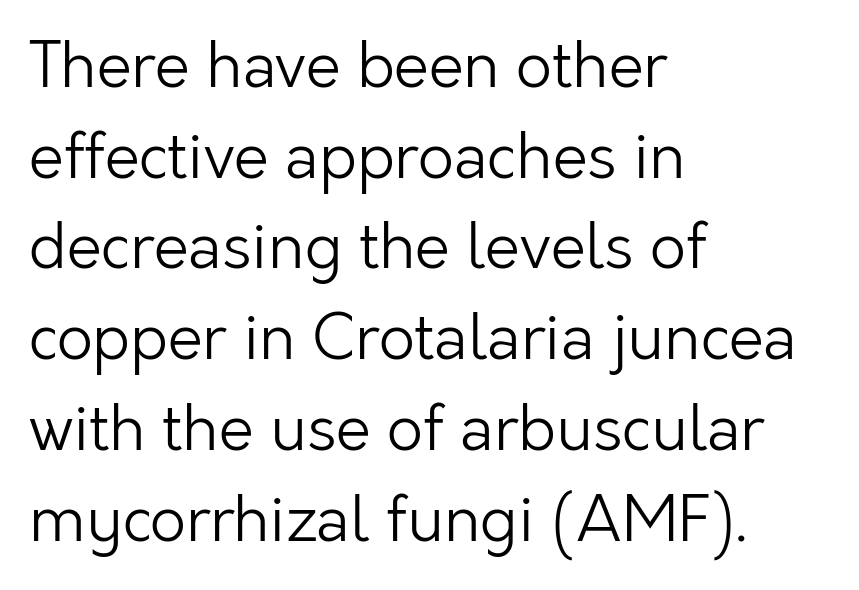
The image shows 63 px light sans-serif type, upright; set left-aligned, normal line spacing (1.44x), normal letter spacing, not underlined; low stroke contrast and a medium x-height.
